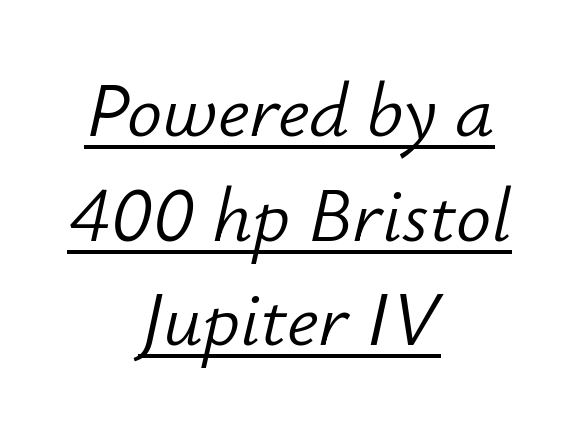
The image shows 78 px light type, italic (leaning right); set centered, normal line spacing (1.34x), normal letter spacing, underlined; low stroke contrast and a small x-height.
